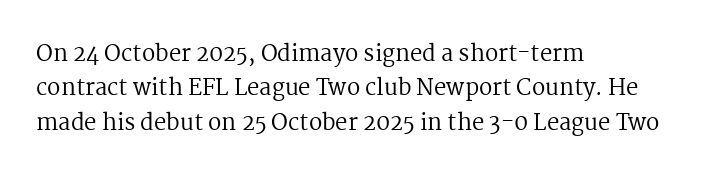
{"italic": "no", "bold": "no", "underline": "no", "align": "left", "line_spacing": "normal", "line_spacing_ratio": 1.56, "letter_spacing": "normal", "letter_spacing_em": 0.0, "glyph_px": 22}
